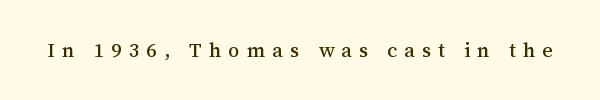
{"italic": "no", "underline": "no", "letter_spacing": "wide", "letter_spacing_em": 0.36, "glyph_px": 20}
